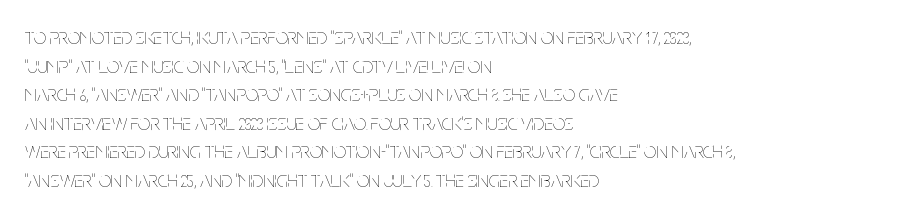
Q: Is the text bold? A: No.
Q: Is the text italic (slanted)? A: No, it is upright.
Q: Is the text underlined? A: No.
Q: How is the paragraph aligned? A: Left-aligned.
Q: Is the spacing between letters normal or unusually wide? A: Normal.
Q: Is the spacing between lines tight, normal or loose? A: Normal.
